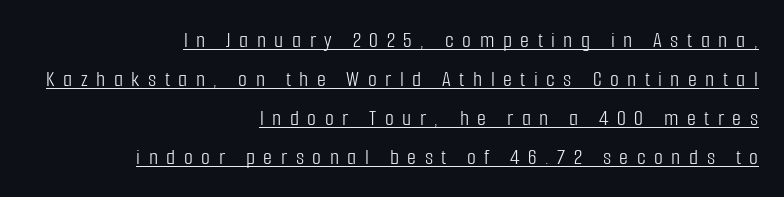
The image shows 23 px text type, upright; set right-aligned, normal line spacing (1.69x), unusually wide letter spacing (+0.37 em), underlined.
